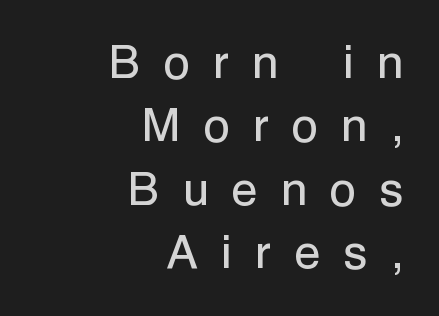
Students, observe: this is what conventionally led text looks like. This rendering features lettering with no underline. Posture: upright roman. No letter is thick-stroked: the sample isn't bold. In terms of letterspacing, this is a distinctly airy, spread setting. Serifs: no, the terminals of the letterforms are clean.
